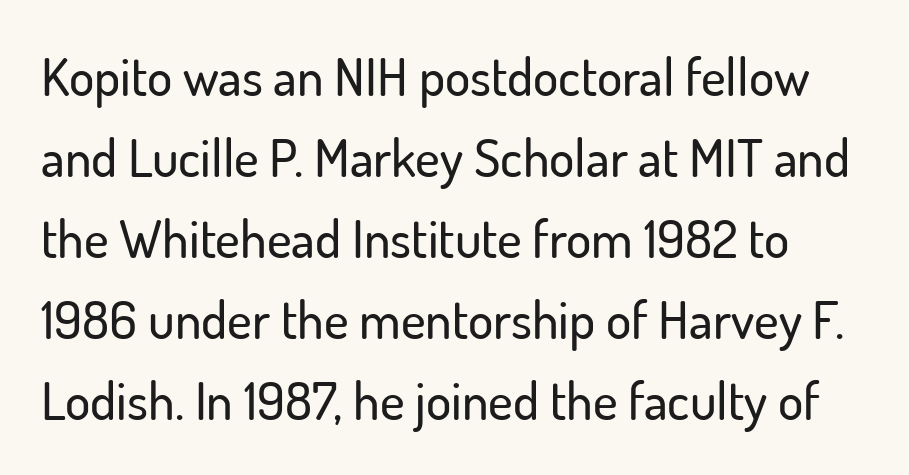
Q: Is the text italic (slanted)? A: No, it is upright.
Q: Is the typeface a serif or a sans-serif typeface? A: Sans-serif.
Q: Is the text underlined? A: No.
Q: Is the spacing between letters normal or unusually wide? A: Normal.
Q: Is the spacing between lines tight, normal or loose? A: Normal.
Q: Width (condensed, normal, or wide)? A: Normal.
Q: Stroke contrast? A: Low.
Q: x-height? A: Small.
Q: Monospaced? A: No.
